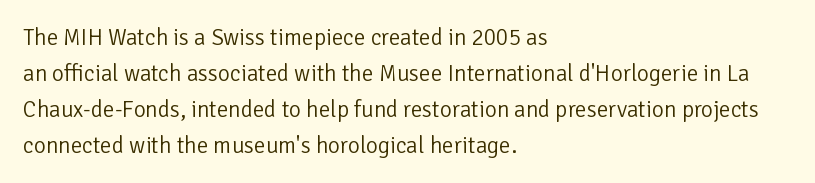
The image shows 23 px text type, upright; set left-aligned, normal line spacing (1.56x), normal letter spacing, not underlined.
